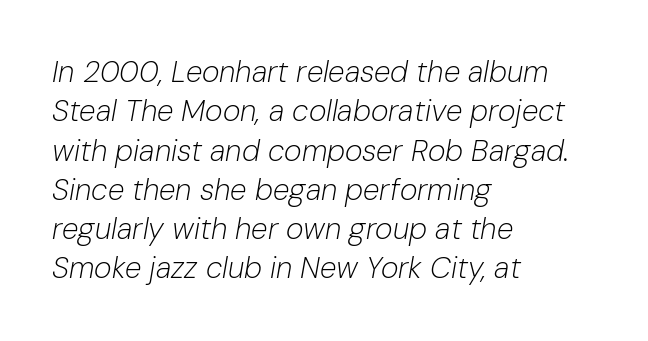
Q: Is the text bold? A: No.
Q: Is the text italic (slanted)? A: Yes, it leans right by about 10 degrees.
Q: Is the text underlined? A: No.
Q: How is the paragraph aligned? A: Left-aligned.
Q: Is the spacing between letters normal or unusually wide? A: Normal.
Q: Is the spacing between lines tight, normal or loose? A: Normal.
Q: Width (condensed, normal, or wide)? A: Normal.
Q: Stroke contrast? A: Low.
Q: x-height? A: Medium.
Q: Monospaced? A: No.
